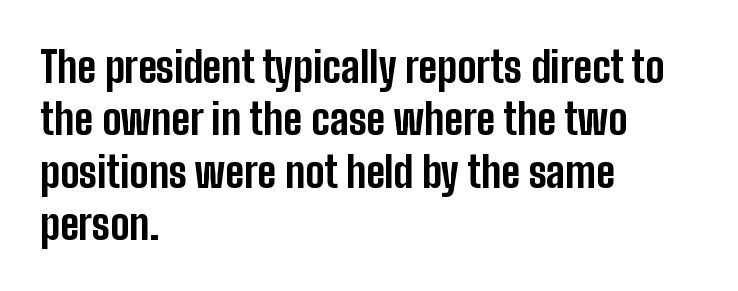
Q: Is the text bold? A: Yes.
Q: Is the text italic (slanted)? A: No, it is upright.
Q: Is the typeface a serif or a sans-serif typeface? A: Sans-serif.
Q: Is the text underlined? A: No.
Q: How is the paragraph aligned? A: Left-aligned.
Q: Is the spacing between letters normal or unusually wide? A: Normal.
Q: Width (condensed, normal, or wide)? A: Condensed.
Q: Stroke contrast? A: Low.
Q: x-height? A: Medium.
Q: Monospaced? A: No.
